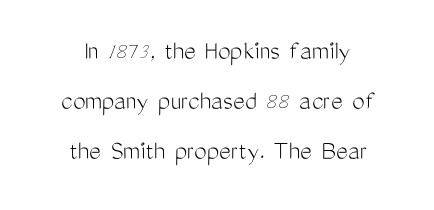
The image shows 28 px light, condensed sans-serif type, upright; set centered, line spacing 1.79x, normal letter spacing, not underlined; medium stroke contrast and a medium x-height.
